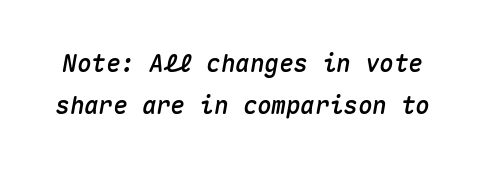
{"italic": "yes", "lean": "right", "slant_degrees": 10, "underline": "no", "line_spacing_ratio": 1.73, "letter_spacing": "normal", "letter_spacing_em": 0.0, "glyph_px": 24}
